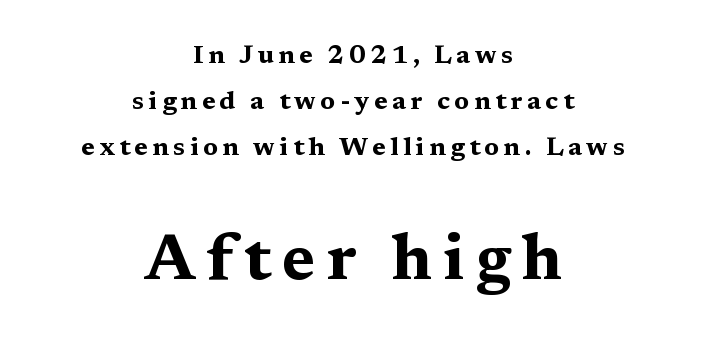
{"serif": "yes", "italic": "no", "bold": "yes", "weight": "bold", "width": "wide", "stroke_contrast": "medium", "x_height": "medium", "monospaced": "no", "underline": "no", "align": "center", "line_spacing_ratio": 1.76, "larger_block": "second", "size_ratio": 2.46, "glyph_px": 64}
